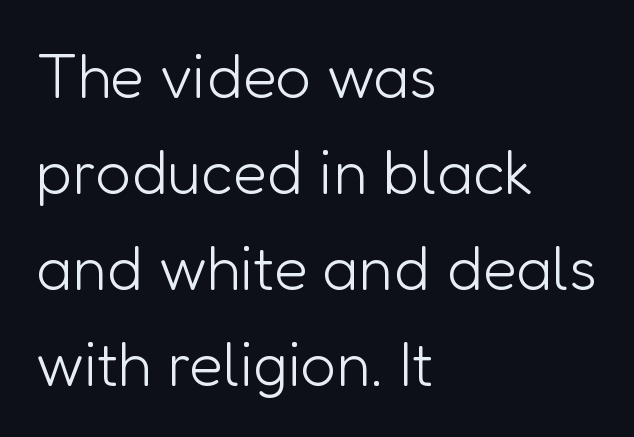
Q: Is the text bold? A: No.
Q: Is the text italic (slanted)? A: No, it is upright.
Q: Is the typeface a serif or a sans-serif typeface? A: Sans-serif.
Q: Is the text underlined? A: No.
Q: How is the paragraph aligned? A: Left-aligned.
Q: Is the spacing between letters normal or unusually wide? A: Normal.
Q: Is the spacing between lines tight, normal or loose? A: Normal.
Q: Width (condensed, normal, or wide)? A: Normal.
Q: Stroke contrast? A: Low.
Q: x-height? A: Medium.
Q: Monospaced? A: No.
